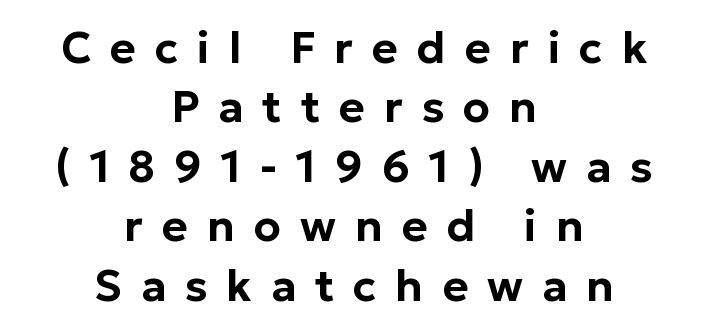
{"serif": "no", "italic": "no", "width": "normal", "stroke_contrast": "low", "x_height": "medium", "monospaced": "no", "underline": "no", "align": "center", "line_spacing": "normal", "line_spacing_ratio": 1.35, "letter_spacing": "wide", "letter_spacing_em": 0.43, "glyph_px": 44}
